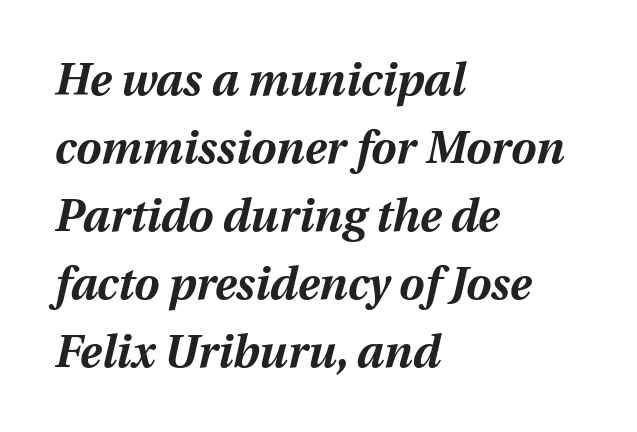
The image shows 45 px bold type, italic (leaning right); set left-aligned, normal line spacing (1.51x), normal letter spacing, not underlined; medium stroke contrast and a medium x-height.
